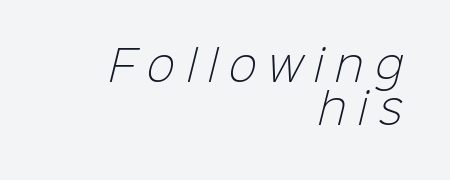
The image shows 42 px light sans-serif type; set right-aligned, tight line spacing (1.02x), unusually wide letter spacing (+0.28 em), not underlined; low stroke contrast and a medium x-height.
